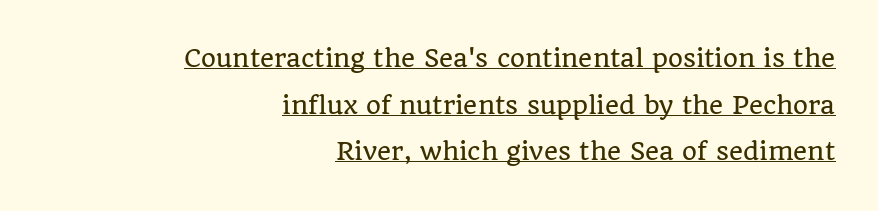
{"italic": "no", "underline": "yes", "align": "right", "line_spacing": "loose", "line_spacing_ratio": 1.94, "letter_spacing": "normal", "letter_spacing_em": 0.0, "glyph_px": 24}
